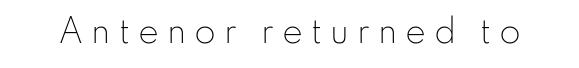
Italic: no, the glyphs are upright roman. Summary of weight: not heavy and not bold. Here the glyphs are tracked loosely, breaking word shapes into spaced letters. These lines are rendered in a variable-pitch font. A typesetter would label this face a sans.
